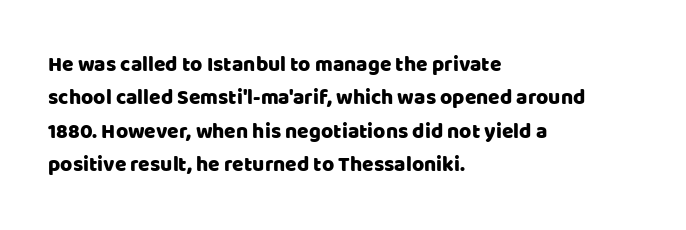
The image shows 21 px text type, upright; set left-aligned, normal line spacing (1.59x), normal letter spacing, not underlined.
